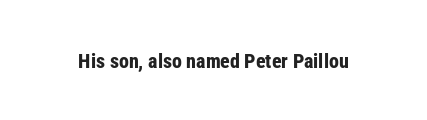
Q: Is the text bold? A: Yes.
Q: Is the text italic (slanted)? A: No, it is upright.
Q: Is the text underlined? A: No.
Q: Is the spacing between letters normal or unusually wide? A: Normal.
